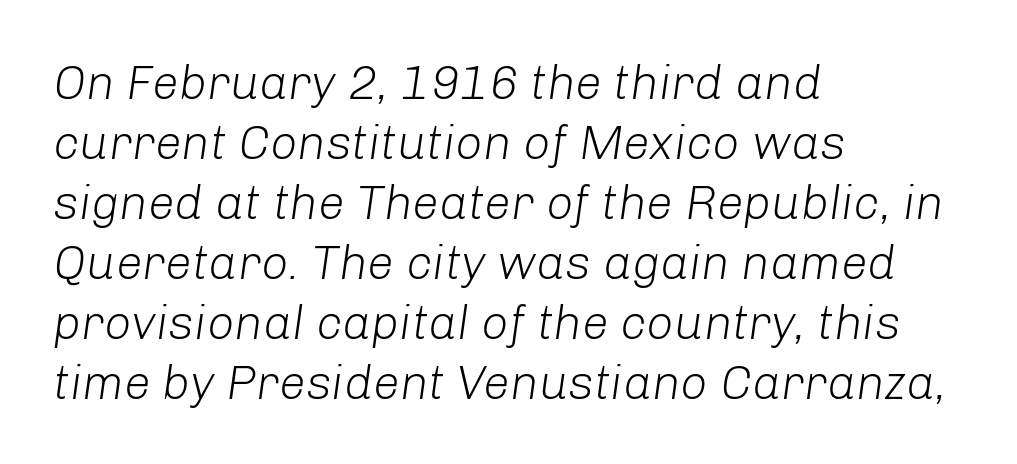
The image shows 48 px light type, italic (leaning right); set left-aligned, normal line spacing (1.25x), normal letter spacing, not underlined; low stroke contrast and a medium x-height.
